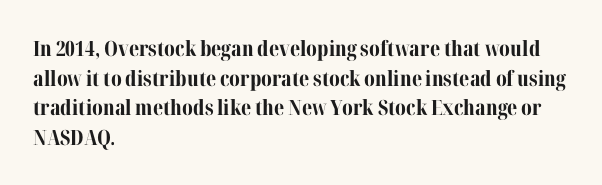
{"italic": "no", "bold": "yes", "underline": "no", "align": "left", "line_spacing": "normal", "line_spacing_ratio": 1.41, "letter_spacing": "normal", "letter_spacing_em": 0.0, "glyph_px": 21}
